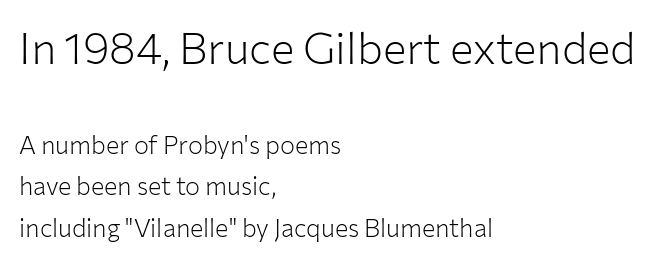
{"serif": "no", "italic": "no", "bold": "no", "weight": "light", "width": "normal", "stroke_contrast": "low", "x_height": "medium", "monospaced": "no", "underline": "no", "align": "left", "line_spacing": "normal", "line_spacing_ratio": 1.67, "letter_spacing": "normal", "letter_spacing_em": 0.0, "larger_block": "first", "size_ratio": 1.76, "glyph_px": 44}
